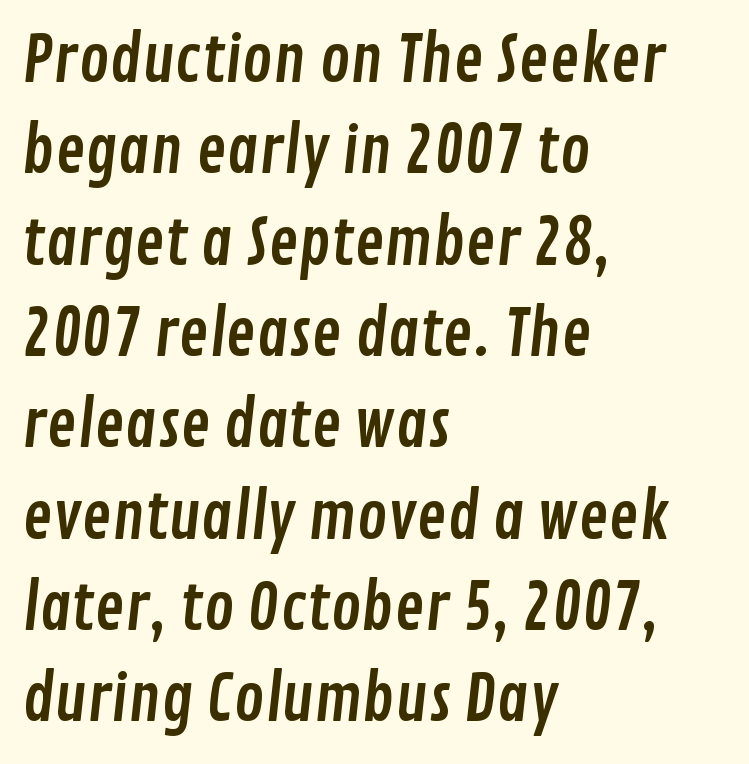
Q: Is the typeface a serif or a sans-serif typeface? A: Sans-serif.
Q: Is the text underlined? A: No.
Q: How is the paragraph aligned? A: Left-aligned.
Q: Is the spacing between letters normal or unusually wide? A: Normal.
Q: Is the spacing between lines tight, normal or loose? A: Normal.
Q: Width (condensed, normal, or wide)? A: Condensed.
Q: Stroke contrast? A: Low.
Q: x-height? A: Medium.
Q: Monospaced? A: No.
